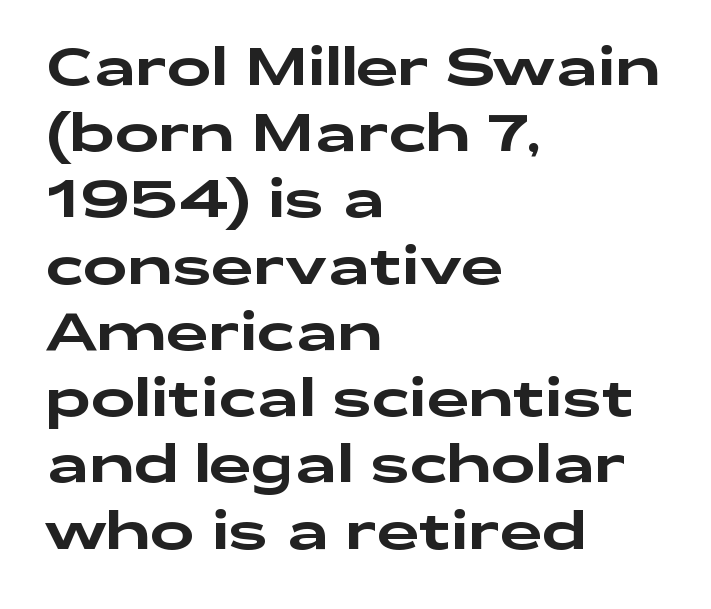
The image shows 53 px wide sans-serif type, upright; set left-aligned, normal line spacing (1.25x), normal letter spacing, not underlined; low stroke contrast and a medium x-height.
